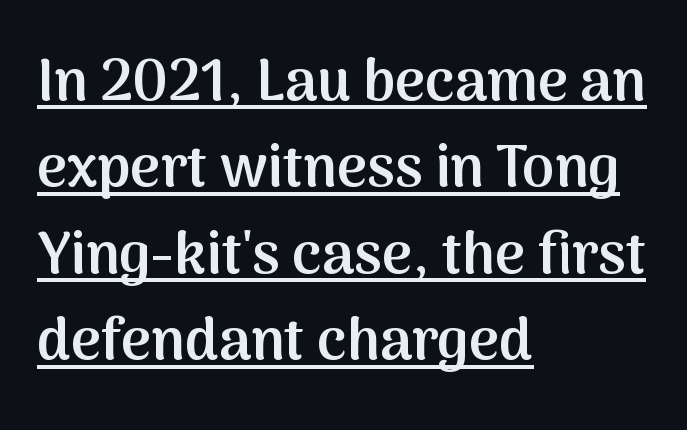
The image shows 58 px semibold sans-serif type, upright; set left-aligned, normal line spacing (1.49x), normal letter spacing, underlined; medium stroke contrast and a medium x-height.
